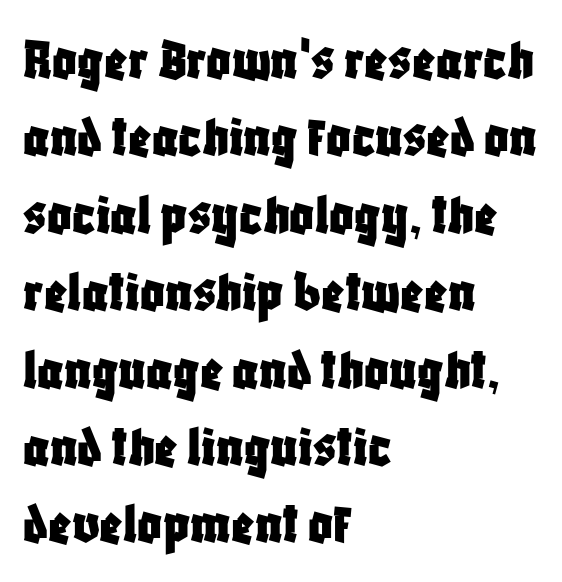
The image shows 60 px condensed sans-serif type, upright; set left-aligned, normal line spacing (1.29x), normal letter spacing, not underlined; low stroke contrast and a large x-height.
